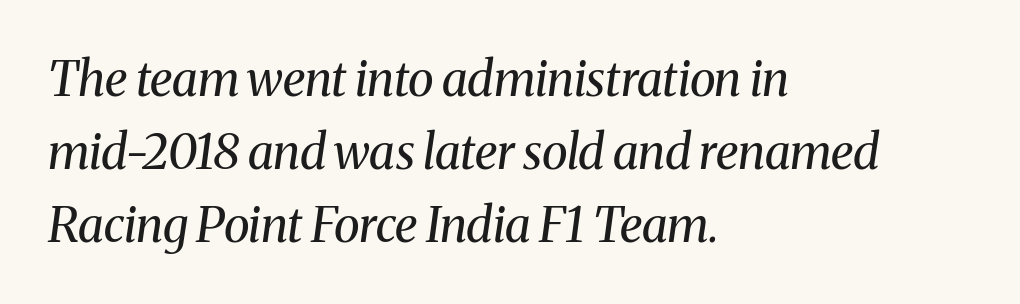
Q: Is the text bold? A: No.
Q: Is the text italic (slanted)? A: Yes, it leans right by about 8 degrees.
Q: Is the typeface a serif or a sans-serif typeface? A: Serif.
Q: Is the text underlined? A: No.
Q: How is the paragraph aligned? A: Left-aligned.
Q: Is the spacing between letters normal or unusually wide? A: Normal.
Q: Is the spacing between lines tight, normal or loose? A: Normal.
Q: Width (condensed, normal, or wide)? A: Normal.
Q: Stroke contrast? A: Medium.
Q: x-height? A: Medium.
Q: Monospaced? A: No.
